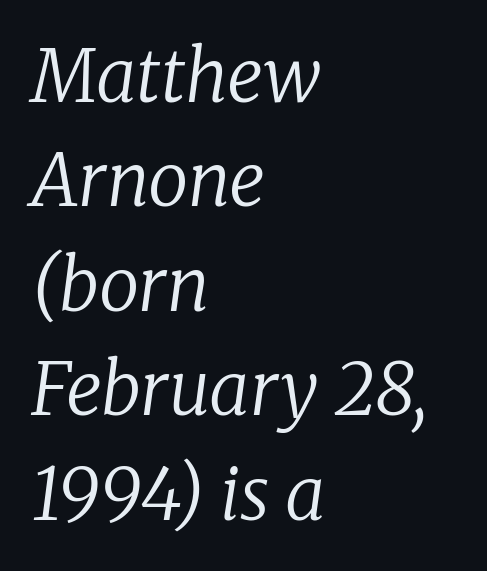
{"serif": "yes", "italic": "yes", "lean": "right", "slant_degrees": 8, "bold": "no", "weight": "regular", "width": "normal", "stroke_contrast": "low", "x_height": "medium", "monospaced": "no", "underline": "no", "align": "left", "line_spacing": "normal", "line_spacing_ratio": 1.45, "letter_spacing": "normal", "letter_spacing_em": 0.0, "glyph_px": 72}
